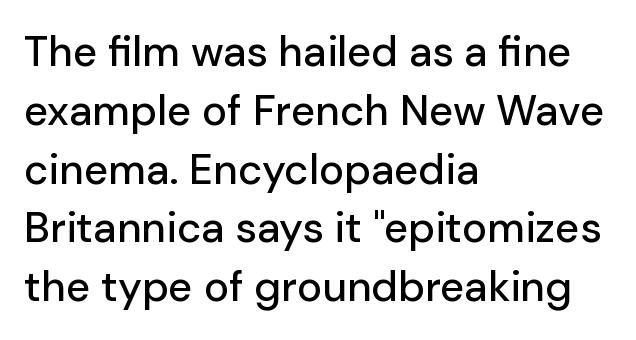
{"serif": "no", "italic": "no", "width": "normal", "stroke_contrast": "low", "x_height": "medium", "monospaced": "no", "underline": "no", "align": "left", "line_spacing": "normal", "line_spacing_ratio": 1.4, "letter_spacing": "normal", "letter_spacing_em": 0.0, "glyph_px": 42}
